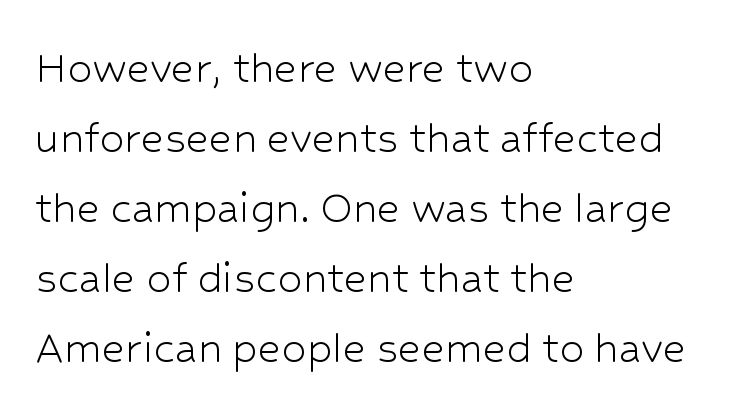
The image shows 50 px light sans-serif type, upright; set left-aligned, normal line spacing (1.4x), normal letter spacing, not underlined; low stroke contrast and a medium x-height.
